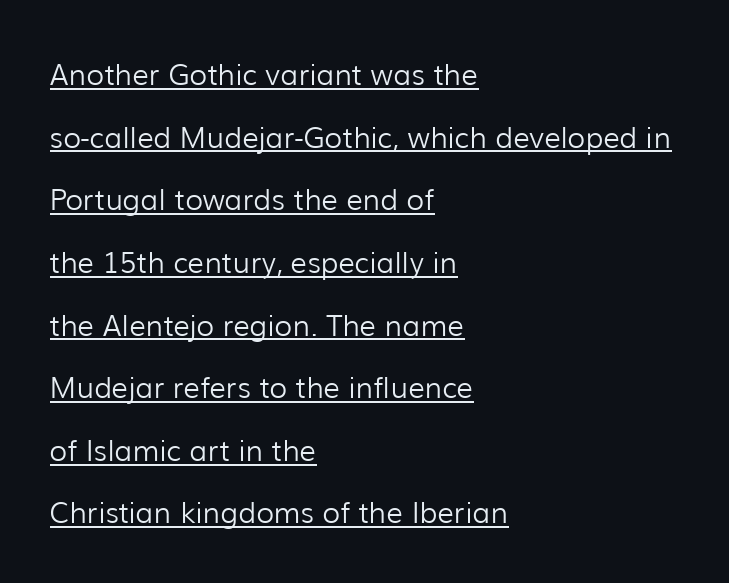
The designer went with a sans here, leaving each stem footless. Compared with a centered layout, this one pins lines to the left instead. Do the characters align in a grid? No, the font is proportional. Glance below the letters and you will spot a drawn line. Rendered with straight, roman letterforms. Observe the ordinary spacing: letters are neighbours, not strangers.
